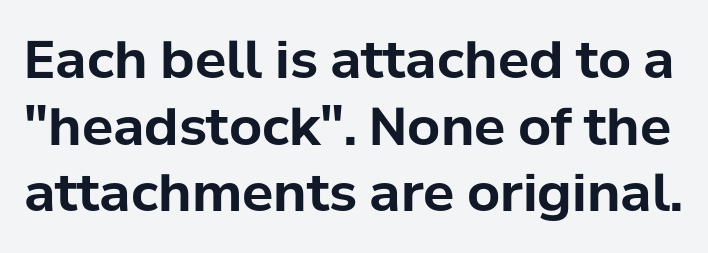
{"serif": "no", "italic": "no", "bold": "yes", "weight": "bold", "width": "normal", "stroke_contrast": "low", "x_height": "medium", "monospaced": "no", "underline": "no", "line_spacing": "normal", "line_spacing_ratio": 1.28, "letter_spacing": "normal", "letter_spacing_em": 0.0, "glyph_px": 52}
